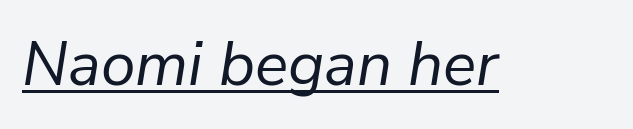
{"italic": "yes", "lean": "right", "slant_degrees": 9, "bold": "no", "weight": "regular", "width": "normal", "stroke_contrast": "low", "x_height": "medium", "monospaced": "no", "underline": "yes", "letter_spacing": "normal", "letter_spacing_em": 0.0, "glyph_px": 62}
